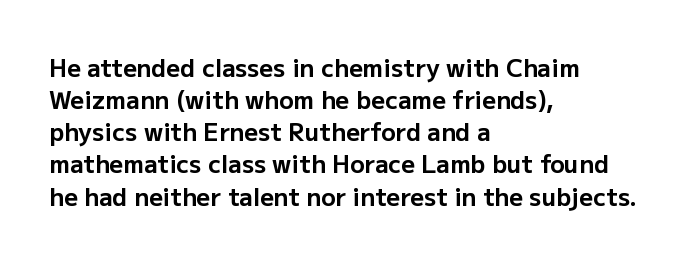
The image shows 24 px bold type, upright; set left-aligned, normal line spacing (1.34x), normal letter spacing, not underlined.
